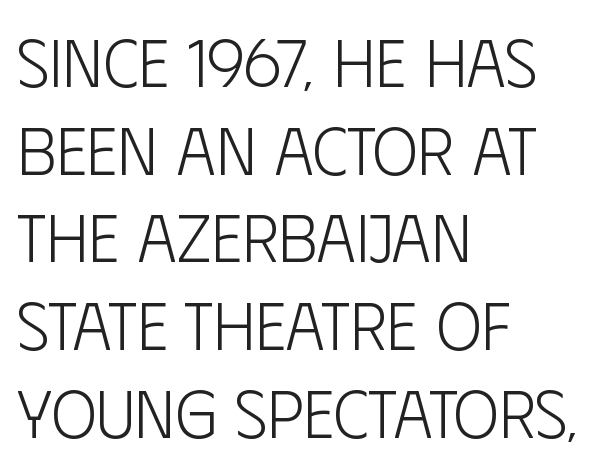
{"serif": "no", "italic": "no", "bold": "no", "weight": "light", "width": "condensed", "stroke_contrast": "low", "x_height": "large", "monospaced": "no", "underline": "no", "align": "left", "line_spacing": "normal", "line_spacing_ratio": 1.29, "letter_spacing": "normal", "letter_spacing_em": 0.0, "glyph_px": 68}
